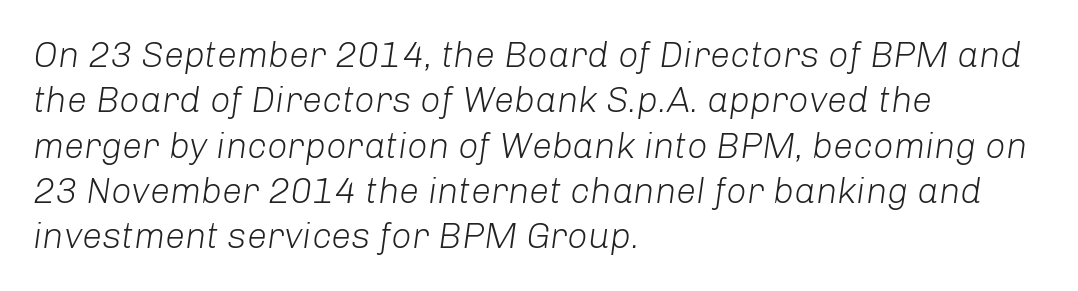
{"italic": "yes", "lean": "right", "slant_degrees": 8, "bold": "no", "weight": "light", "width": "normal", "stroke_contrast": "low", "x_height": "medium", "monospaced": "no", "underline": "no", "align": "left", "line_spacing": "normal", "line_spacing_ratio": 1.26, "letter_spacing": "normal", "letter_spacing_em": 0.0, "glyph_px": 36}
